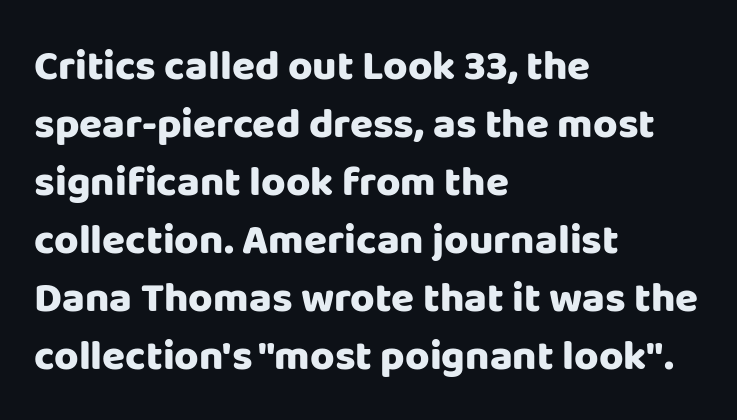
The passage shown stacks its lines at a standard gap. You can tell from the bare stems that sans-serif type was used. Rule under the text: the space is simply empty. Heavy, bold letterforms.
